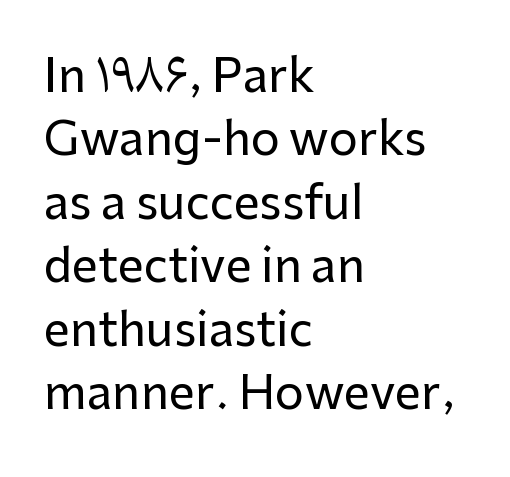
Q: Is the text italic (slanted)? A: No, it is upright.
Q: Is the typeface a serif or a sans-serif typeface? A: Sans-serif.
Q: Is the text underlined? A: No.
Q: How is the paragraph aligned? A: Left-aligned.
Q: Is the spacing between letters normal or unusually wide? A: Normal.
Q: Is the spacing between lines tight, normal or loose? A: Normal.
Q: Width (condensed, normal, or wide)? A: Normal.
Q: Stroke contrast? A: Low.
Q: x-height? A: Medium.
Q: Monospaced? A: No.
